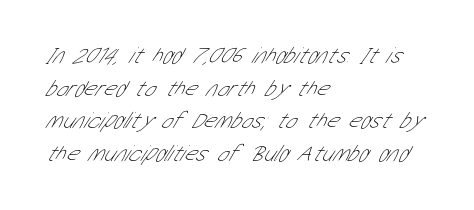
The image shows 23 px text type; set left-aligned, normal line spacing (1.42x), normal letter spacing, not underlined.
